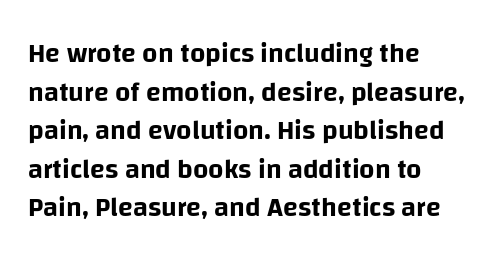
The image shows 27 px text type, upright; set left-aligned, normal line spacing (1.43x), normal letter spacing, not underlined.
